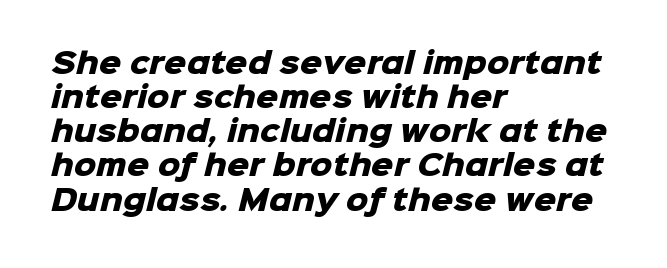
The image shows 28 px heavy sans-serif type; set left-aligned, line spacing 1.22x, normal letter spacing, not underlined; low stroke contrast and a medium x-height.
